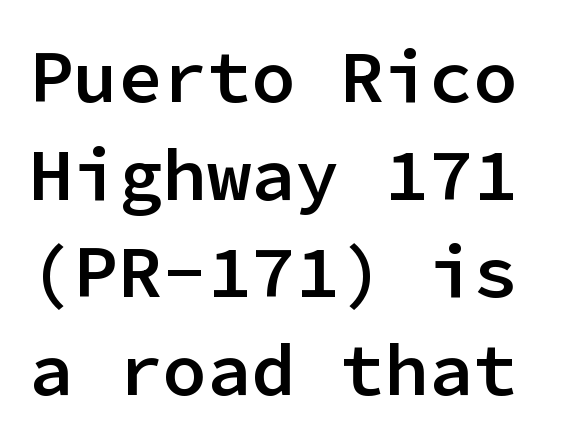
{"serif": "no", "italic": "no", "bold": "semi", "weight": "semibold", "width": "normal", "stroke_contrast": "low", "x_height": "medium", "monospaced": "yes", "underline": "no", "line_spacing": "normal", "line_spacing_ratio": 1.32, "letter_spacing": "normal", "letter_spacing_em": 0.0, "glyph_px": 74}
